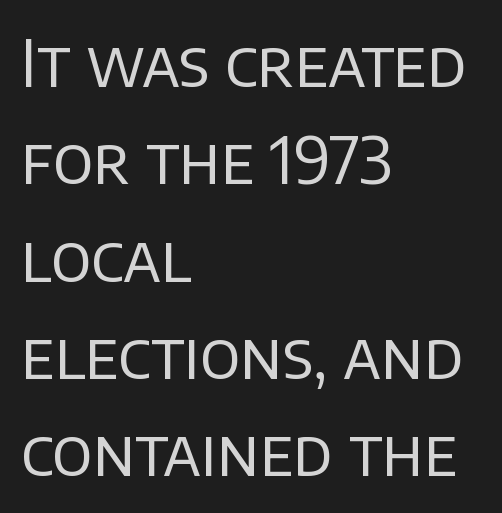
Q: Is the text bold? A: No.
Q: Is the text italic (slanted)? A: No, it is upright.
Q: Is the typeface a serif or a sans-serif typeface? A: Sans-serif.
Q: Is the text underlined? A: No.
Q: How is the paragraph aligned? A: Left-aligned.
Q: Is the spacing between letters normal or unusually wide? A: Normal.
Q: Is the spacing between lines tight, normal or loose? A: Normal.
Q: Width (condensed, normal, or wide)? A: Normal.
Q: Stroke contrast? A: Low.
Q: x-height? A: Large.
Q: Monospaced? A: No.
